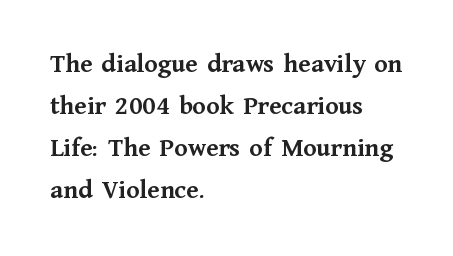
The face used here has the dense, thick strokes of a bold. Students, observe: this is what conventionally led text looks like. Notice how the stems are strictly vertical — no italics here. The setting favours the left margin, as ordinary paragraphs usually do.
